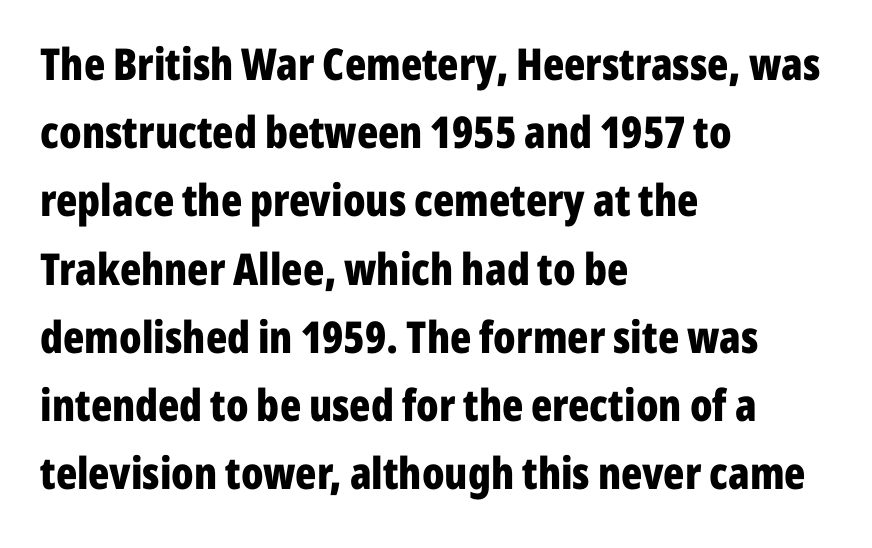
A typesetter would call this proportional, since set widths differ per character. Typographically, this falls in the sans-serif category. If you measured baseline to baseline, you'd find a middling distance. The passage shown has conventional tracking throughout. No word sits above an underline. The typesetting leans heavy: a genuine bold.
